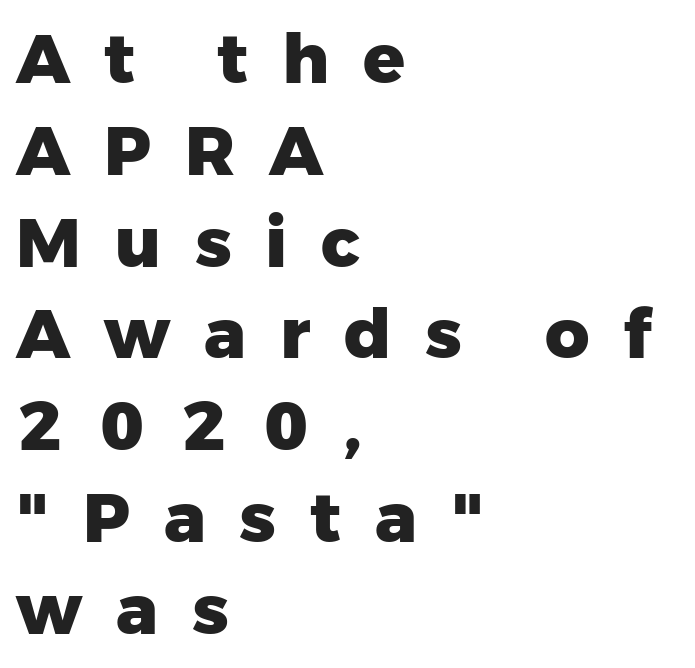
The image shows 69 px heavy sans-serif type, upright; set left-aligned, normal line spacing (1.33x), unusually wide letter spacing (+0.49 em), not underlined; low stroke contrast and a medium x-height.
